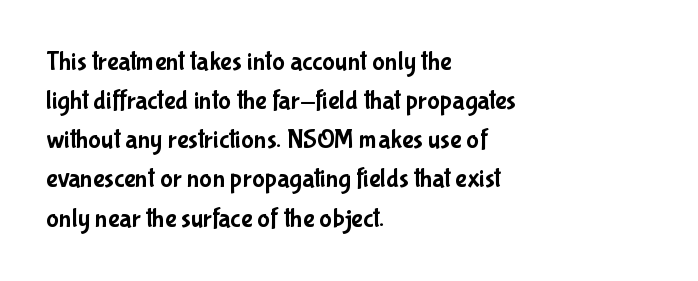
Q: Is the text italic (slanted)? A: No, it is upright.
Q: Is the text underlined? A: No.
Q: How is the paragraph aligned? A: Left-aligned.
Q: Is the spacing between letters normal or unusually wide? A: Normal.
Q: Is the spacing between lines tight, normal or loose? A: Normal.
